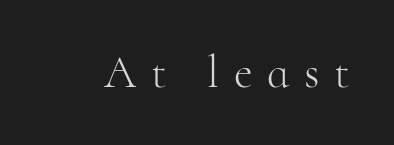
Q: Is the text bold? A: No.
Q: Is the text italic (slanted)? A: No, it is upright.
Q: Is the typeface a serif or a sans-serif typeface? A: Serif.
Q: Is the text underlined? A: No.
Q: Is the spacing between letters normal or unusually wide? A: Unusually wide.
Q: Width (condensed, normal, or wide)? A: Normal.
Q: Stroke contrast? A: High.
Q: x-height? A: Small.
Q: Monospaced? A: No.
